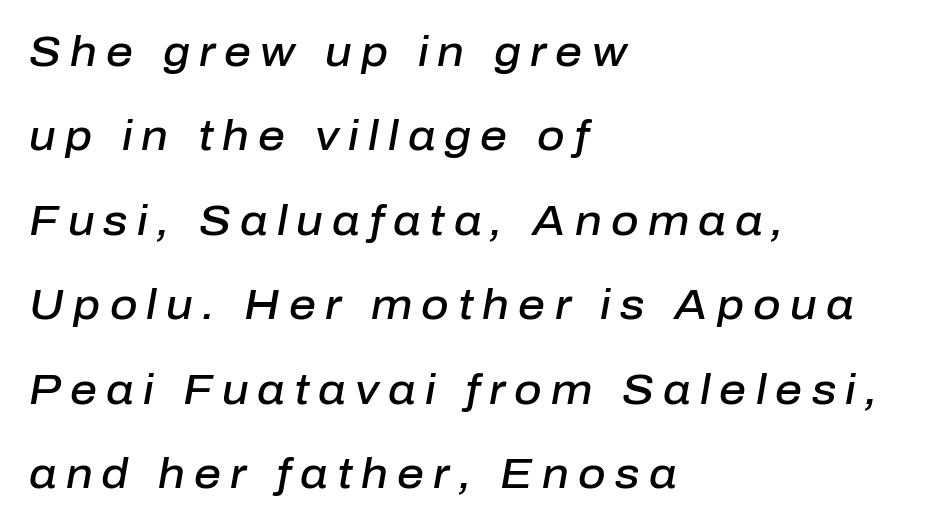
{"italic": "yes", "lean": "right", "slant_degrees": 10, "bold": "semi", "weight": "semibold", "width": "normal", "stroke_contrast": "low", "x_height": "medium", "monospaced": "no", "underline": "no", "align": "left", "line_spacing": "loose", "line_spacing_ratio": 2.01, "letter_spacing": "wide", "letter_spacing_em": 0.22, "glyph_px": 42}
